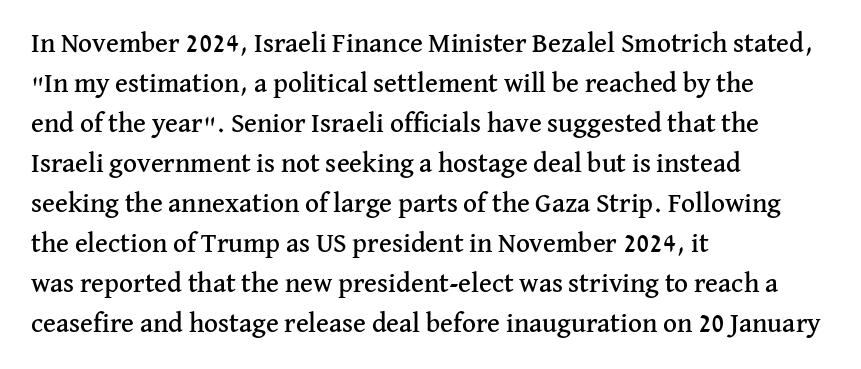
The image shows 27 px text type, upright; set left-aligned, normal line spacing (1.48x), normal letter spacing, not underlined.
